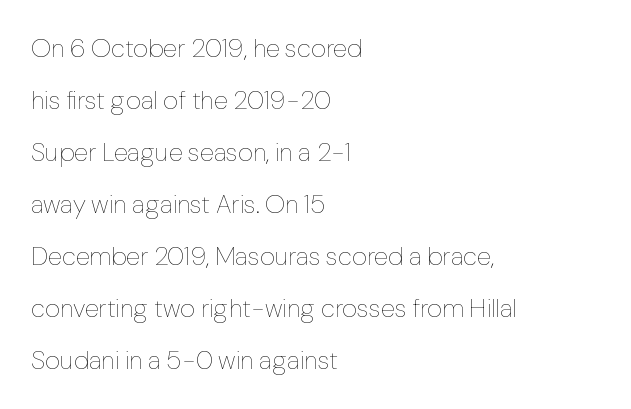
Letters rest on an invisible, unmarked baseline. Successive baselines arrive slowly, with a big drop between each. The typesetter chose a ragged-right arrangement here. This sample uses plain, unmodified letter spacing.
